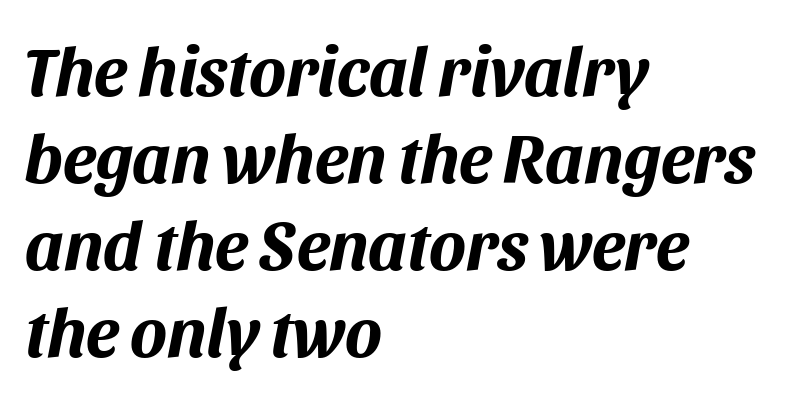
Q: Is the text bold? A: Yes.
Q: Is the text italic (slanted)? A: Yes, it leans right by about 11 degrees.
Q: Is the text underlined? A: No.
Q: How is the paragraph aligned? A: Left-aligned.
Q: Is the spacing between letters normal or unusually wide? A: Normal.
Q: Is the spacing between lines tight, normal or loose? A: Normal.
Q: Width (condensed, normal, or wide)? A: Normal.
Q: Stroke contrast? A: Medium.
Q: x-height? A: Large.
Q: Monospaced? A: No.
